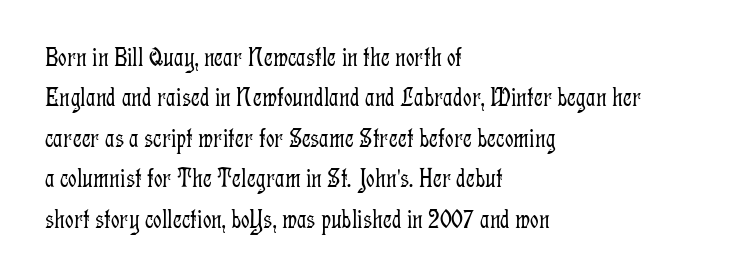
{"italic": "no", "bold": "no", "underline": "no", "align": "left", "line_spacing": "normal", "line_spacing_ratio": 1.5, "letter_spacing": "normal", "letter_spacing_em": 0.0, "glyph_px": 27}
